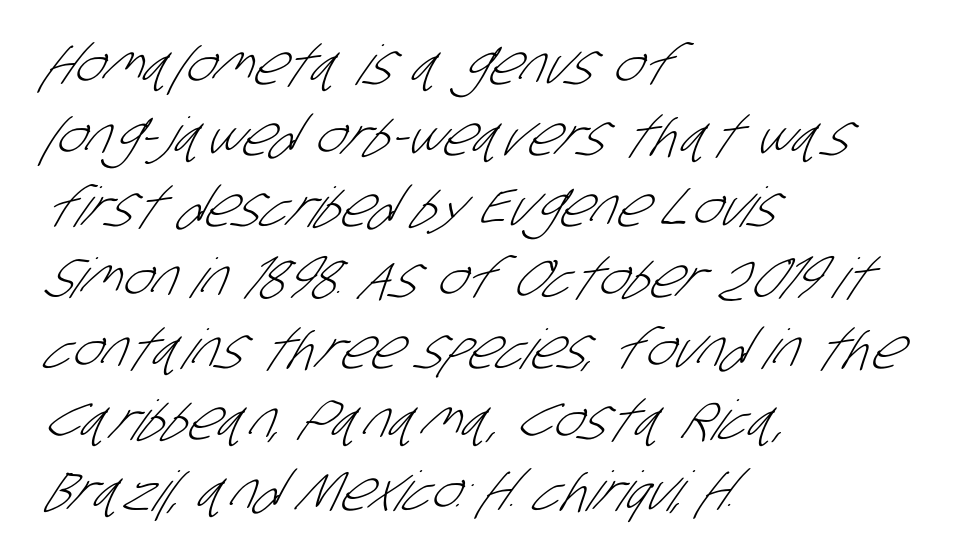
Q: Is the text bold? A: No.
Q: Is the typeface a serif or a sans-serif typeface? A: Sans-serif.
Q: Is the text underlined? A: No.
Q: How is the paragraph aligned? A: Left-aligned.
Q: Is the spacing between letters normal or unusually wide? A: Normal.
Q: Is the spacing between lines tight, normal or loose? A: Normal.
Q: Width (condensed, normal, or wide)? A: Condensed.
Q: Stroke contrast? A: Low.
Q: x-height? A: Large.
Q: Monospaced? A: No.
